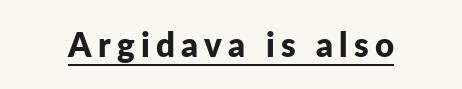
Q: Is the text bold? A: Yes.
Q: Is the text italic (slanted)? A: No, it is upright.
Q: Is the typeface a serif or a sans-serif typeface? A: Sans-serif.
Q: Is the text underlined? A: Yes.
Q: Width (condensed, normal, or wide)? A: Normal.
Q: Stroke contrast? A: Low.
Q: x-height? A: Medium.
Q: Monospaced? A: No.
